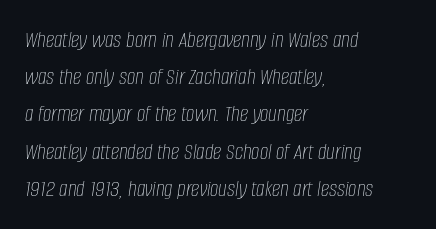
The image shows 24 px text type, italic (leaning right); set left-aligned, normal line spacing (1.55x), normal letter spacing, not underlined.
